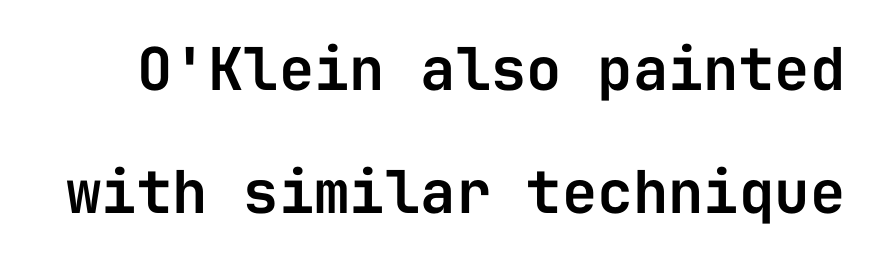
A clean baseline with only descenders dipping below it. Honestly, the rows look like they've been pulled way apart. Rendered with straight, roman letterforms. No feet cap the strokes, marking this as sans-serif type. In terms of letterspacing, this is plain default setting. You could count columns in this text — the font is strictly monospaced.
